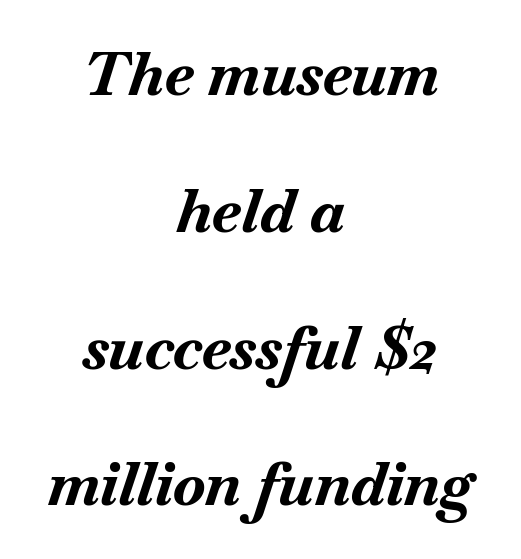
{"italic": "yes", "lean": "right", "slant_degrees": 18, "bold": "yes", "weight": "bold", "width": "normal", "stroke_contrast": "medium", "x_height": "small", "monospaced": "no", "underline": "no", "align": "center", "line_spacing": "loose", "line_spacing_ratio": 2.28, "letter_spacing": "normal", "letter_spacing_em": 0.0, "glyph_px": 60}
